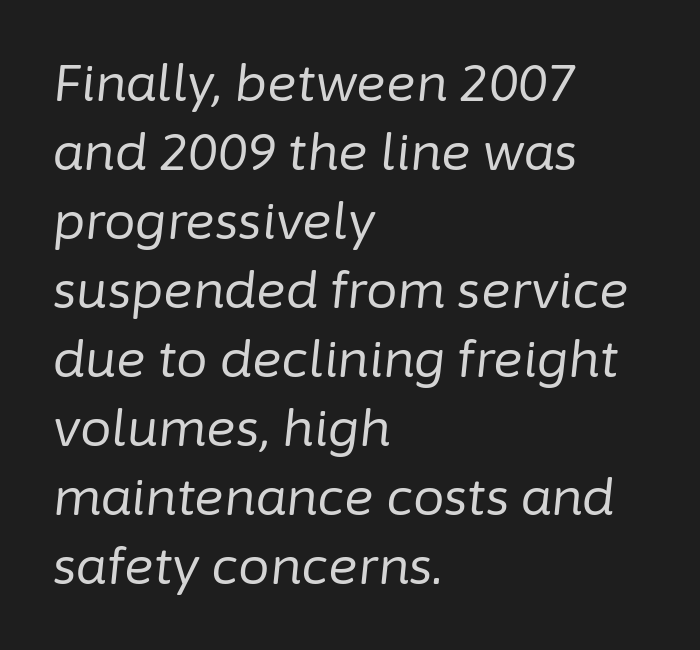
The image shows 50 px regular-weight type, italic (leaning right); set left-aligned, normal line spacing (1.38x), normal letter spacing, not underlined; low stroke contrast and a medium x-height.
